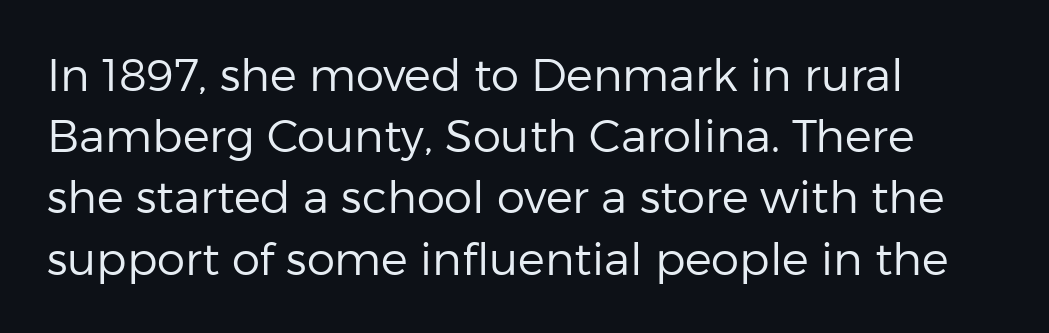
The image shows 45 px regular-weight sans-serif type, upright; set left-aligned, normal line spacing (1.36x), normal letter spacing, not underlined; low stroke contrast and a medium x-height.
